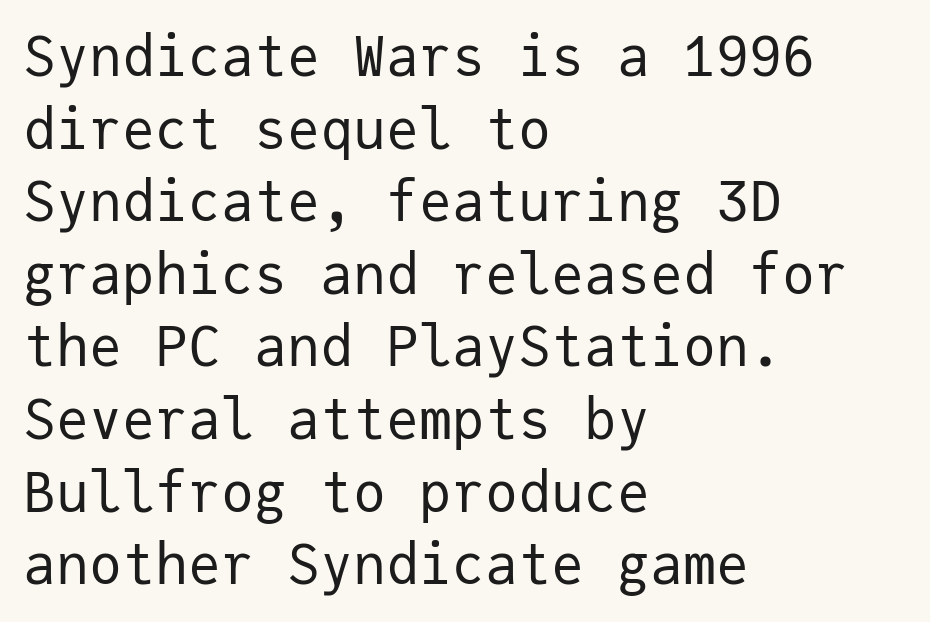
{"serif": "no", "italic": "no", "bold": "no", "weight": "regular", "width": "normal", "stroke_contrast": "low", "x_height": "medium", "monospaced": "yes", "underline": "no", "align": "left", "line_spacing": "normal", "line_spacing_ratio": 1.32, "letter_spacing": "normal", "letter_spacing_em": 0.0, "glyph_px": 55}
